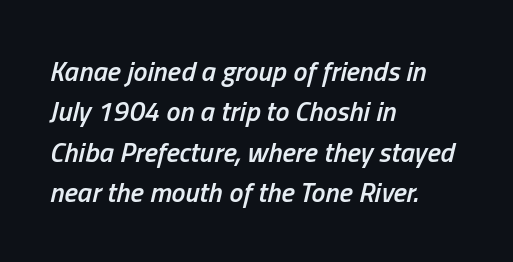
{"italic": "yes", "lean": "right", "slant_degrees": 13, "bold": "semi", "weight": "semibold", "width": "condensed", "stroke_contrast": "low", "x_height": "medium", "monospaced": "no", "underline": "no", "align": "left", "line_spacing": "normal", "line_spacing_ratio": 1.44, "letter_spacing": "normal", "letter_spacing_em": 0.0, "glyph_px": 28}
